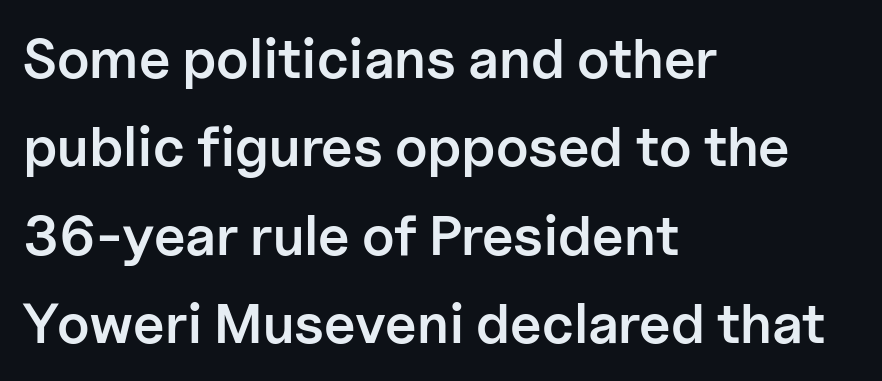
{"serif": "no", "italic": "no", "bold": "semi", "weight": "semibold", "width": "normal", "stroke_contrast": "low", "x_height": "medium", "monospaced": "no", "underline": "no", "align": "left", "line_spacing": "normal", "line_spacing_ratio": 1.58, "letter_spacing": "normal", "letter_spacing_em": 0.0, "glyph_px": 56}
